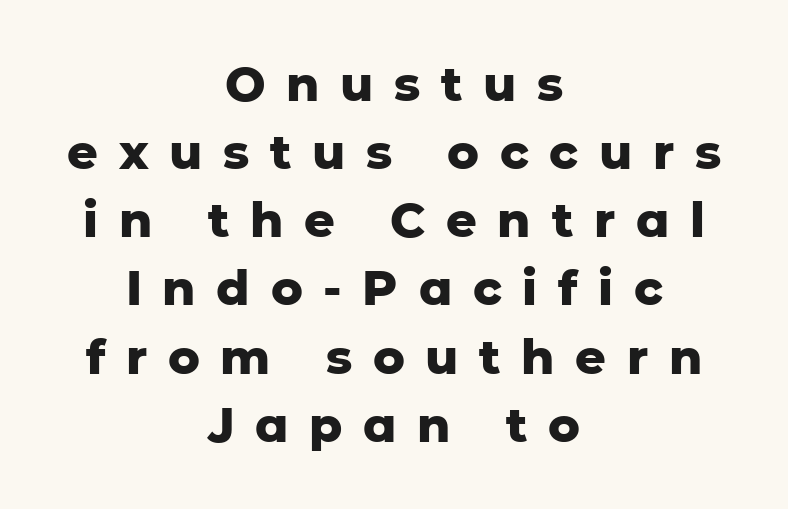
The gaps between neighbouring characters are conspicuously large. The rendering uses a moderate line-height, typical for paragraphs. Look at the stroke-to-counter ratio: heavy, a bold. The rendering uses natural spacing where letterforms have individual widths.
